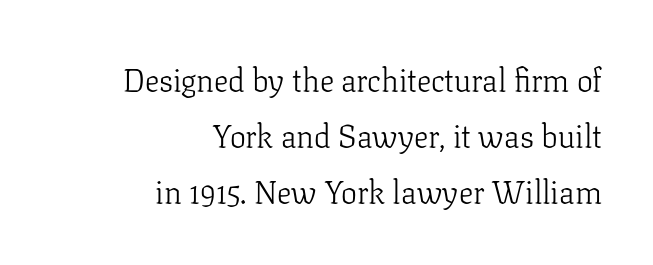
Look at the bottom of the vertical strokes: they flare into serifs here. Posture: vertical. Do the characters align in a grid? No, the font is proportional. The rendering anchors every line to the right-hand side.
